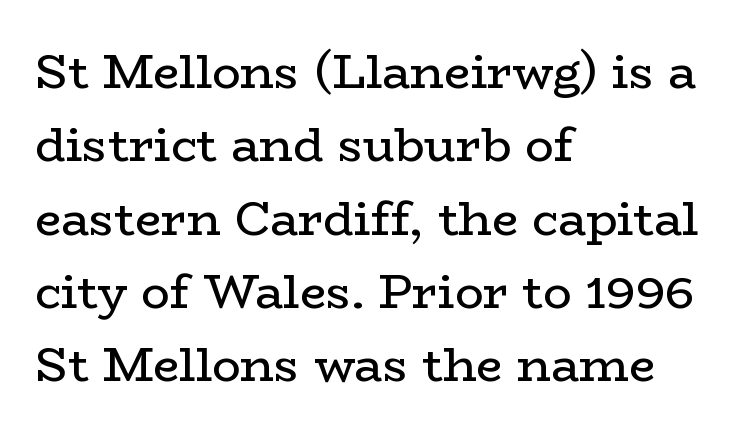
Q: Is the text bold? A: No.
Q: Is the text italic (slanted)? A: No, it is upright.
Q: Is the typeface a serif or a sans-serif typeface? A: Serif.
Q: Is the text underlined? A: No.
Q: How is the paragraph aligned? A: Left-aligned.
Q: Is the spacing between letters normal or unusually wide? A: Normal.
Q: Is the spacing between lines tight, normal or loose? A: Normal.
Q: Width (condensed, normal, or wide)? A: Wide.
Q: Stroke contrast? A: Low.
Q: x-height? A: Medium.
Q: Monospaced? A: No.
